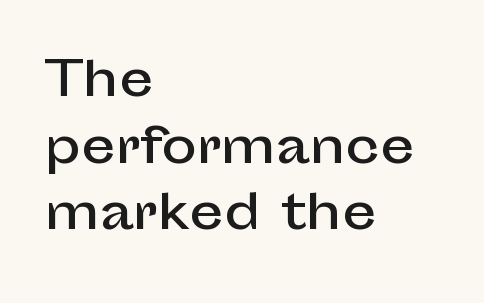
The image shows 48 px sans-serif type, upright; set left-aligned, normal line spacing (1.39x), normal letter spacing, not underlined; low stroke contrast and a medium x-height.
